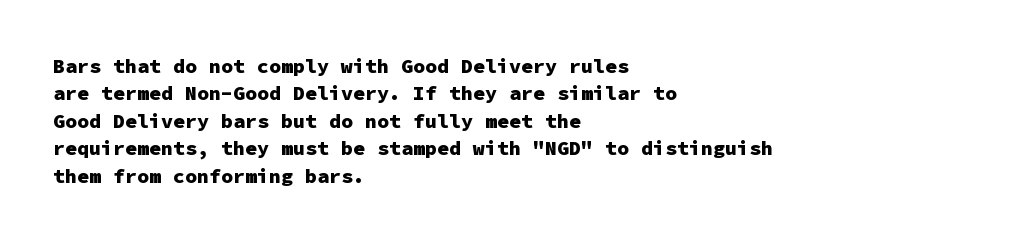
{"italic": "no", "bold": "yes", "underline": "no", "align": "left", "line_spacing": "normal", "line_spacing_ratio": 1.37, "letter_spacing": "normal", "letter_spacing_em": 0.0, "glyph_px": 20}
